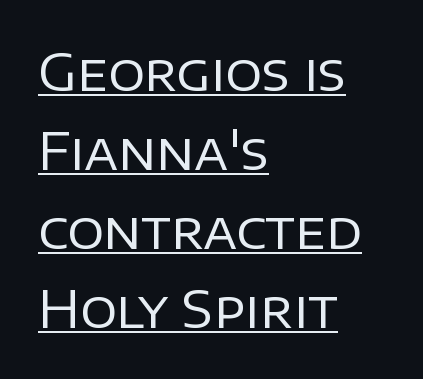
Successive baselines arrive at the customary interval. Note the varied advance widths — an 'i' is clearly narrower than an 'm'. You could call the tracking neutral — neither tight nor loose. Stroke mass is kept to a normal reading level or below. The passage is arranged the way most books set body copy — flush left.
